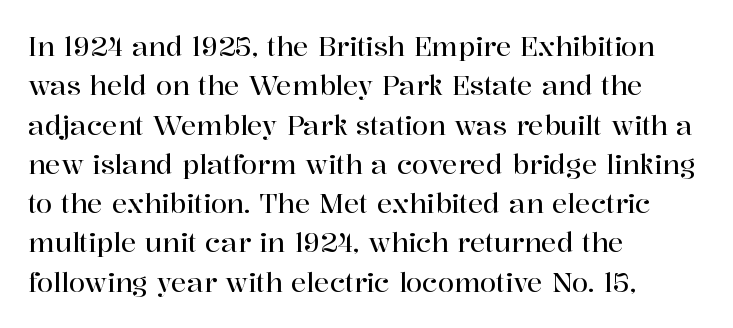
The image shows 26 px text type, upright; set left-aligned, normal line spacing (1.51x), normal letter spacing, not underlined.
